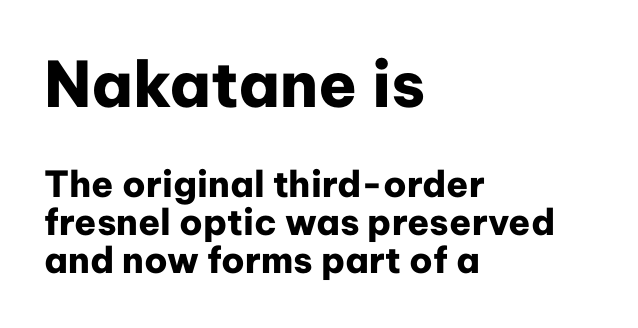
Q: Is the text bold? A: Yes.
Q: Is the text italic (slanted)? A: No, it is upright.
Q: Is the typeface a serif or a sans-serif typeface? A: Sans-serif.
Q: Is the text underlined? A: No.
Q: How is the paragraph aligned? A: Left-aligned.
Q: Is the spacing between letters normal or unusually wide? A: Normal.
Q: Is the spacing between lines tight, normal or loose? A: Tight.
Q: Which block of text is set in a larger size, the first (top) or the second (bottom)? A: The first (top) one.
Q: Width (condensed, normal, or wide)? A: Normal.
Q: Stroke contrast? A: Low.
Q: x-height? A: Medium.
Q: Monospaced? A: No.
